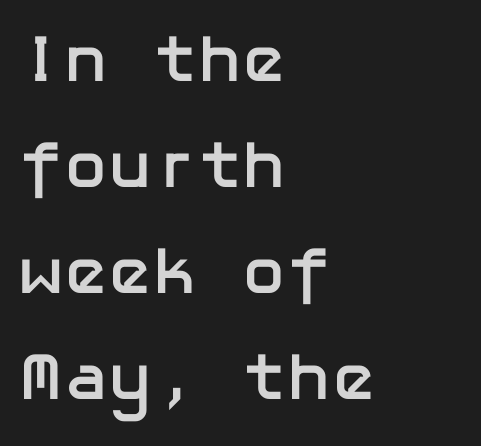
The image shows 67 px semibold sans-serif type, upright; set left-aligned, normal line spacing (1.58x), normal letter spacing, not underlined; low stroke contrast and a medium x-height.
